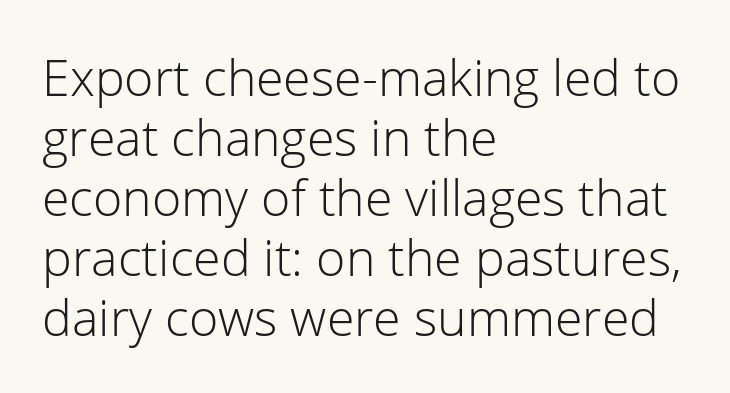
{"serif": "no", "italic": "no", "bold": "no", "weight": "light", "width": "normal", "stroke_contrast": "low", "x_height": "medium", "monospaced": "no", "underline": "no", "align": "left", "line_spacing_ratio": 1.2, "letter_spacing": "normal", "letter_spacing_em": 0.0, "glyph_px": 50}
